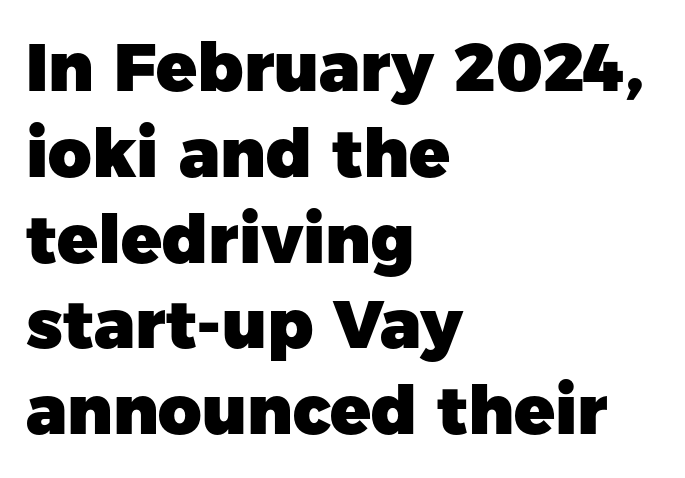
{"serif": "no", "italic": "no", "bold": "yes", "weight": "heavy", "width": "normal", "stroke_contrast": "low", "x_height": "medium", "monospaced": "no", "underline": "no", "align": "left", "line_spacing": "normal", "line_spacing_ratio": 1.28, "letter_spacing": "normal", "letter_spacing_em": 0.0, "glyph_px": 67}
